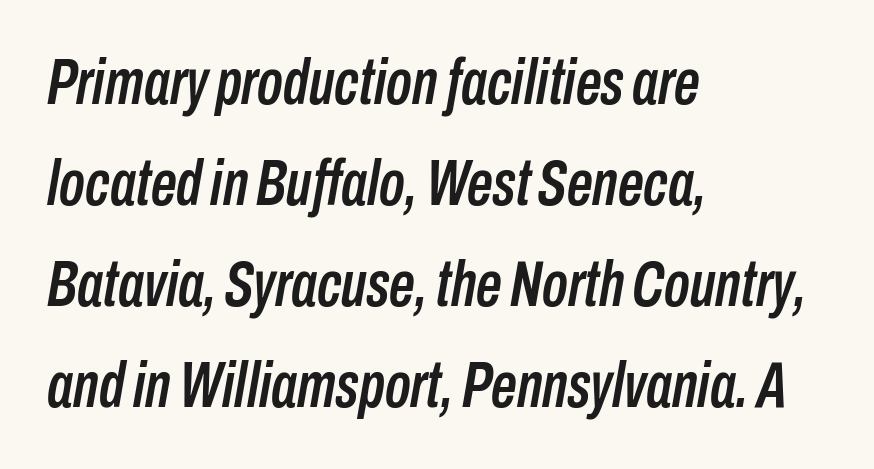
Characters follow at the spacing the type designer built in. The gap between lines stays unmarked. Observe the lean: these are italic letterforms. Note the varied advance widths — an 'i' is clearly narrower than an 'm'.
